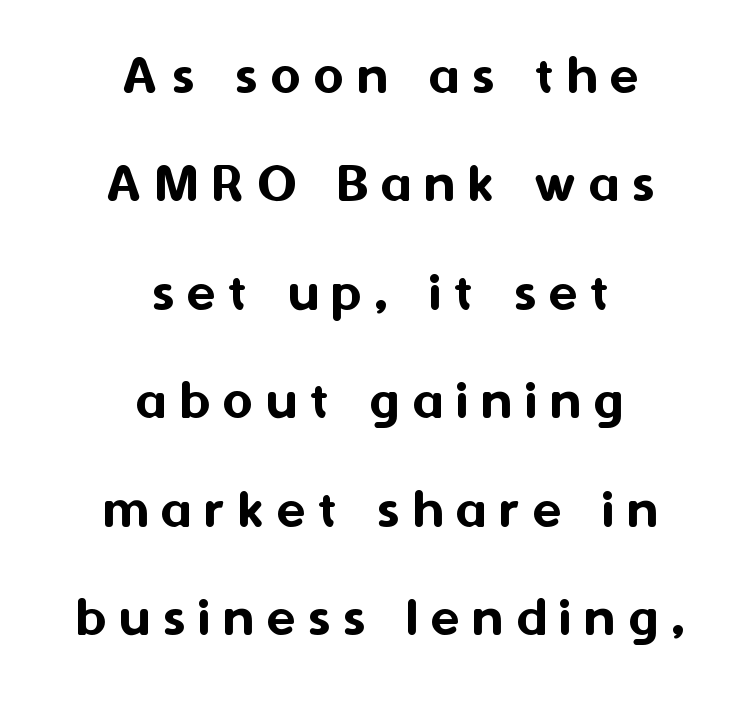
Q: Is the text italic (slanted)? A: No, it is upright.
Q: Is the typeface a serif or a sans-serif typeface? A: Sans-serif.
Q: Is the text underlined? A: No.
Q: How is the paragraph aligned? A: Centered.
Q: Is the spacing between letters normal or unusually wide? A: Unusually wide.
Q: Width (condensed, normal, or wide)? A: Normal.
Q: Stroke contrast? A: Medium.
Q: x-height? A: Medium.
Q: Monospaced? A: No.
